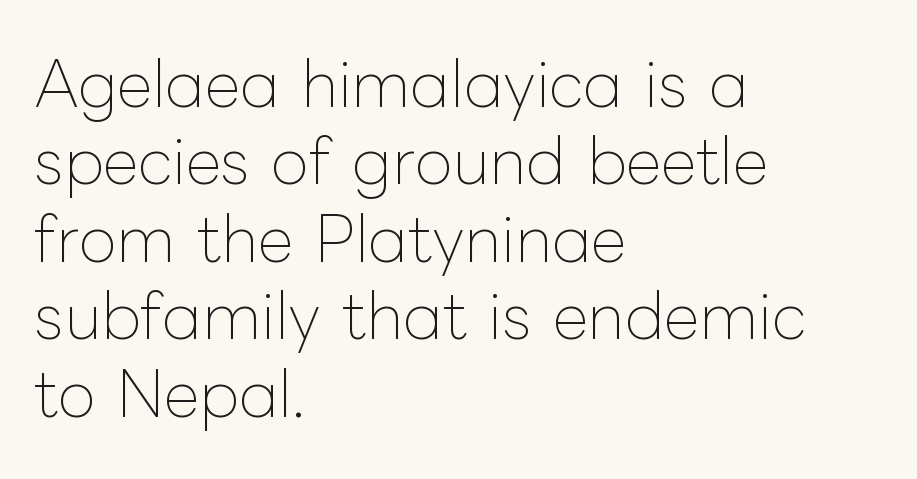
{"italic": "no", "bold": "no", "weight": "thin", "width": "normal", "stroke_contrast": "low", "x_height": "medium", "monospaced": "no", "underline": "no", "align": "left", "line_spacing": "normal", "line_spacing_ratio": 1.25, "letter_spacing": "normal", "letter_spacing_em": 0.0, "glyph_px": 62}
